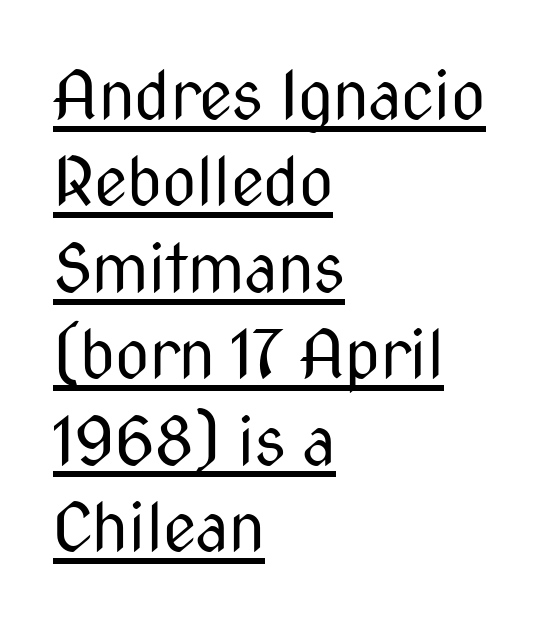
{"serif": "no", "italic": "no", "bold": "no", "weight": "regular", "width": "condensed", "stroke_contrast": "medium", "x_height": "medium", "monospaced": "no", "underline": "yes", "align": "left", "line_spacing": "normal", "line_spacing_ratio": 1.29, "letter_spacing": "normal", "letter_spacing_em": 0.0, "glyph_px": 67}
